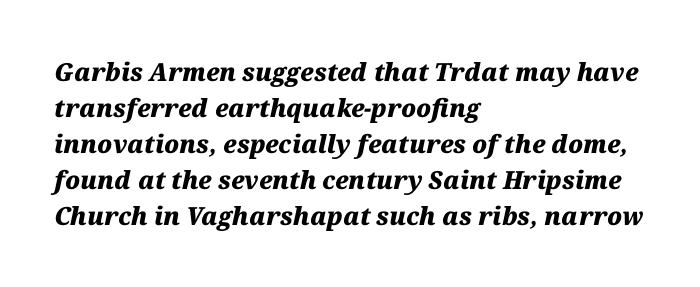
Q: Is the text bold? A: Yes.
Q: Is the text italic (slanted)? A: Yes, it leans right by about 12 degrees.
Q: Is the text underlined? A: No.
Q: How is the paragraph aligned? A: Left-aligned.
Q: Is the spacing between letters normal or unusually wide? A: Normal.
Q: Is the spacing between lines tight, normal or loose? A: Normal.
